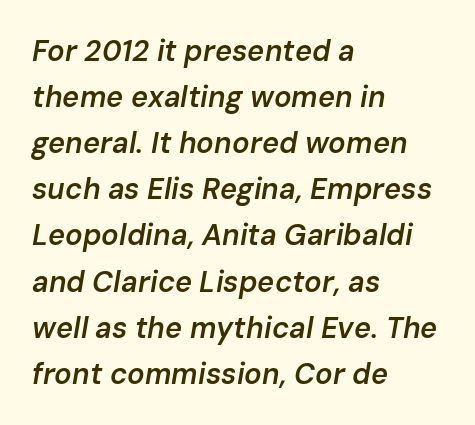
Q: Is the text bold? A: Semi-bold.
Q: Is the text italic (slanted)? A: Yes, it leans right by about 10 degrees.
Q: Is the text underlined? A: No.
Q: How is the paragraph aligned? A: Left-aligned.
Q: Is the spacing between letters normal or unusually wide? A: Normal.
Q: Is the spacing between lines tight, normal or loose? A: Normal.
Q: Width (condensed, normal, or wide)? A: Normal.
Q: Stroke contrast? A: Low.
Q: x-height? A: Medium.
Q: Monospaced? A: No.
